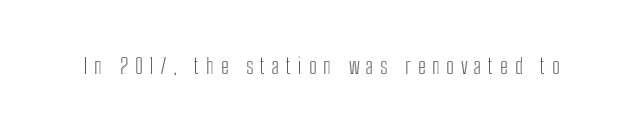
Q: Is the text italic (slanted)? A: No, it is upright.
Q: Is the text underlined? A: No.
Q: Is the spacing between letters normal or unusually wide? A: Unusually wide.
